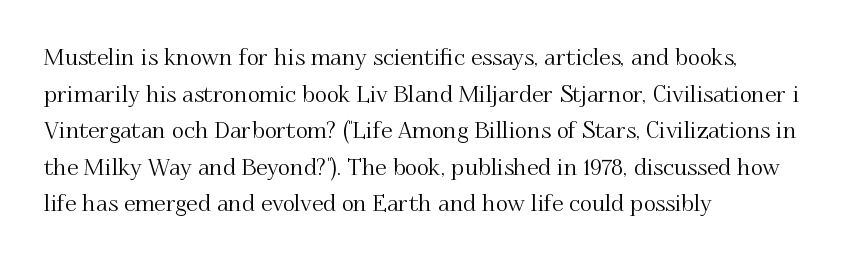
{"italic": "no", "underline": "no", "align": "left", "line_spacing": "normal", "line_spacing_ratio": 1.59, "letter_spacing": "normal", "letter_spacing_em": 0.0, "glyph_px": 23}
